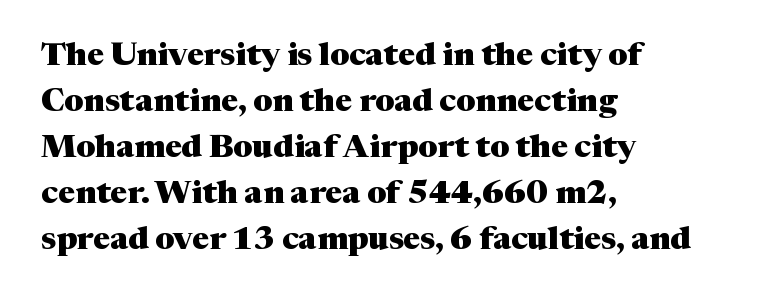
The line-height multiplier appears to be the usual default. The rendering uses natural spacing where letterforms have individual widths. Does the copy run flush right? No — it runs flush left. A serif font was chosen for this passage. These lines keep a tight, regular rhythm from letter to letter.
